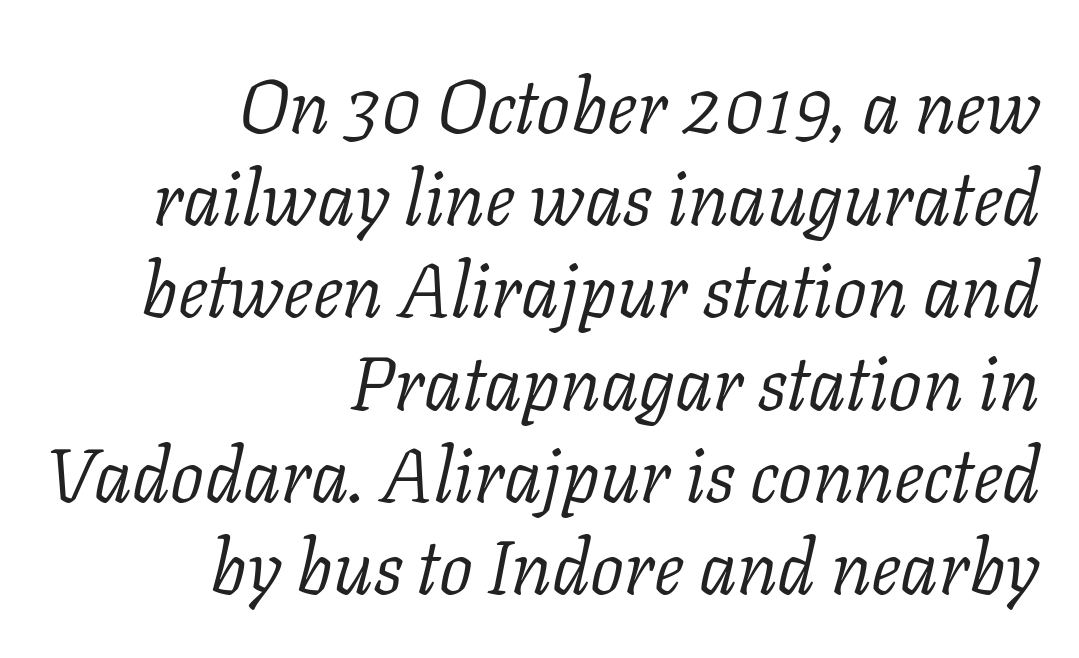
The image shows 75 px light serif type, italic (leaning right); set right-aligned, line spacing 1.23x, normal letter spacing, not underlined; low stroke contrast and a medium x-height.
